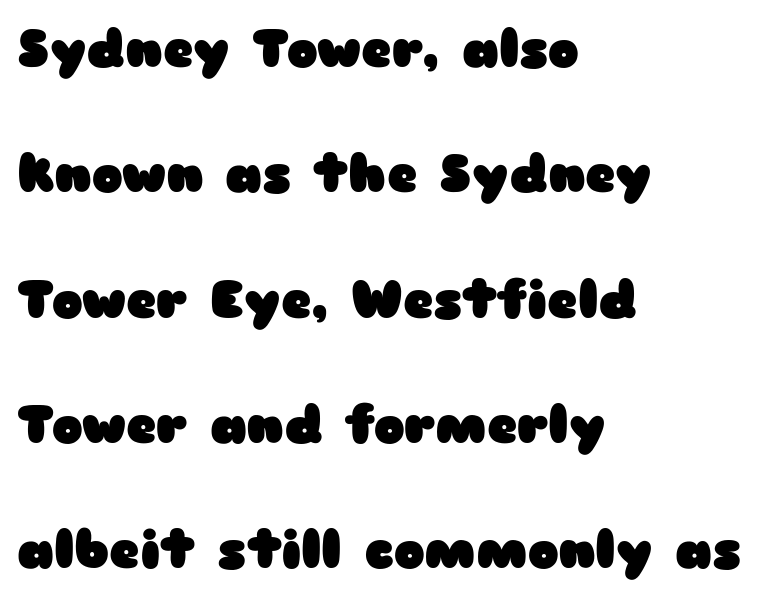
Q: Is the text bold? A: Yes.
Q: Is the text italic (slanted)? A: No, it is upright.
Q: Is the typeface a serif or a sans-serif typeface? A: Sans-serif.
Q: Is the text underlined? A: No.
Q: How is the paragraph aligned? A: Left-aligned.
Q: Is the spacing between letters normal or unusually wide? A: Normal.
Q: Is the spacing between lines tight, normal or loose? A: Loose.
Q: Width (condensed, normal, or wide)? A: Wide.
Q: Stroke contrast? A: Low.
Q: x-height? A: Medium.
Q: Monospaced? A: No.
